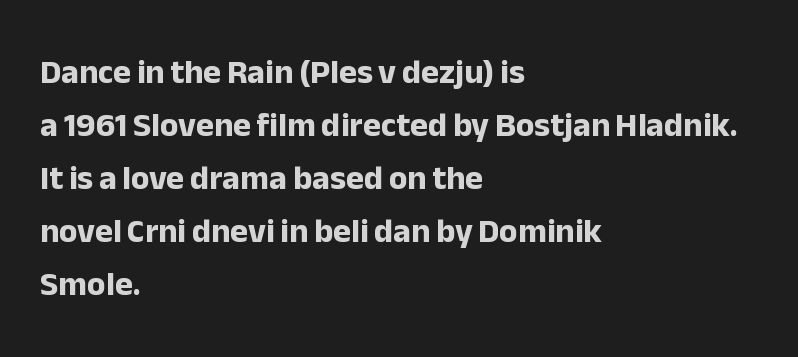
Q: Is the text bold? A: Yes.
Q: Is the text italic (slanted)? A: No, it is upright.
Q: Is the typeface a serif or a sans-serif typeface? A: Sans-serif.
Q: Is the text underlined? A: No.
Q: How is the paragraph aligned? A: Left-aligned.
Q: Is the spacing between letters normal or unusually wide? A: Normal.
Q: Is the spacing between lines tight, normal or loose? A: Normal.
Q: Width (condensed, normal, or wide)? A: Normal.
Q: Stroke contrast? A: Low.
Q: x-height? A: Medium.
Q: Monospaced? A: No.
